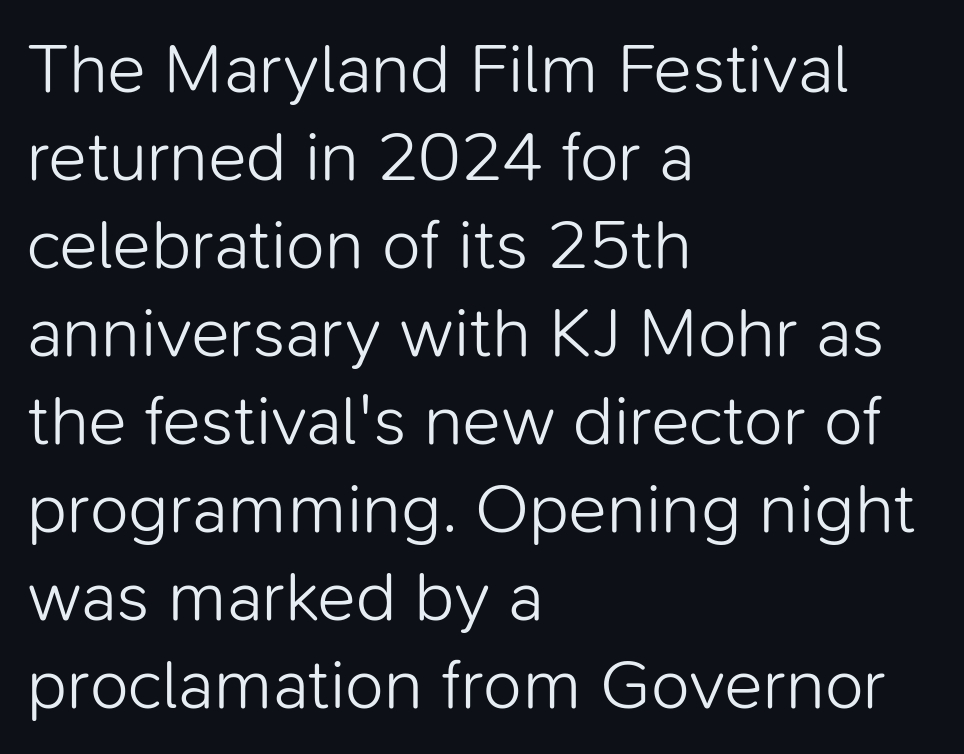
Is this a fixed-width face? No — the glyphs have proportional, varying widths. The typesetting does not lean heavy: it is not bold. Where is the straight margin? On the left. The rendering shows plain stroke endings on the letterforms — a sans-serif design. Spacing between characters is what you'd get straight out of the box. The font's upright variant was chosen for this text.
